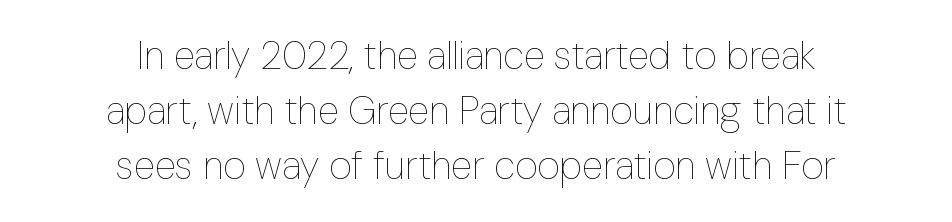
The image shows 39 px thin, condensed type, upright; set centered, normal line spacing (1.41x), normal letter spacing, not underlined; low stroke contrast and a medium x-height.
